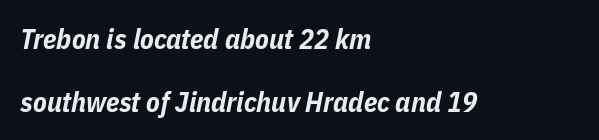
{"italic": "yes", "lean": "right", "slant_degrees": 11, "bold": "yes", "weight": "bold", "width": "condensed", "stroke_contrast": "low", "x_height": "medium", "monospaced": "no", "underline": "no", "align": "left", "line_spacing": "loose", "line_spacing_ratio": 2.25, "letter_spacing": "normal", "letter_spacing_em": 0.0, "glyph_px": 28}
